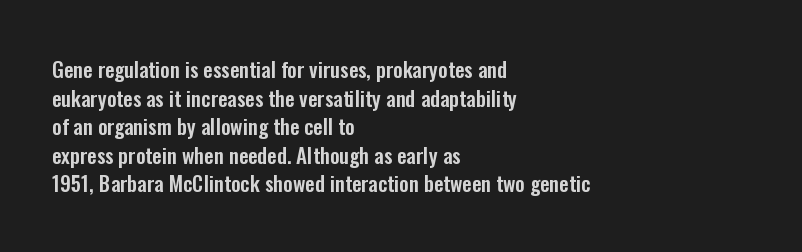
Q: Is the text italic (slanted)? A: No, it is upright.
Q: Is the text underlined? A: No.
Q: How is the paragraph aligned? A: Left-aligned.
Q: Is the spacing between letters normal or unusually wide? A: Normal.
Q: Is the spacing between lines tight, normal or loose? A: Normal.
